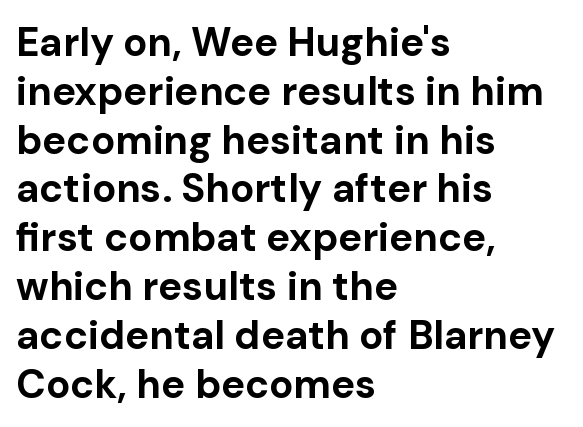
{"serif": "no", "italic": "no", "bold": "yes", "weight": "bold", "width": "normal", "stroke_contrast": "low", "x_height": "medium", "monospaced": "no", "underline": "no", "align": "left", "line_spacing_ratio": 1.22, "letter_spacing": "normal", "letter_spacing_em": 0.0, "glyph_px": 40}
